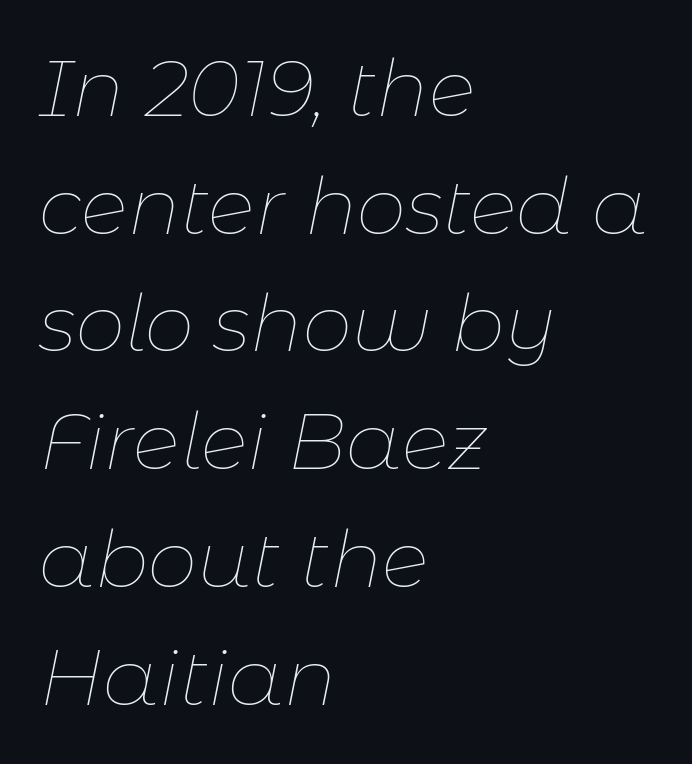
The image shows 79 px thin type, italic (leaning right); set left-aligned, normal line spacing (1.49x), normal letter spacing, not underlined; low stroke contrast and a medium x-height.
